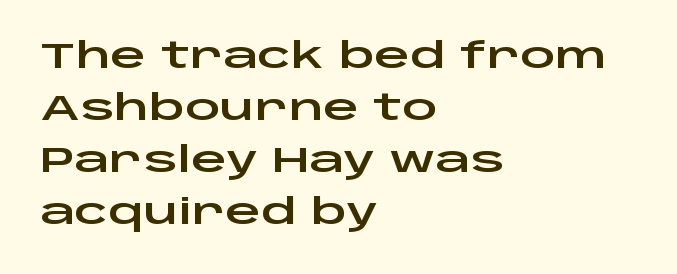
{"serif": "no", "italic": "no", "width": "wide", "stroke_contrast": "low", "x_height": "large", "monospaced": "no", "underline": "no", "align": "left", "line_spacing": "normal", "line_spacing_ratio": 1.49, "letter_spacing": "normal", "letter_spacing_em": 0.0, "glyph_px": 35}
